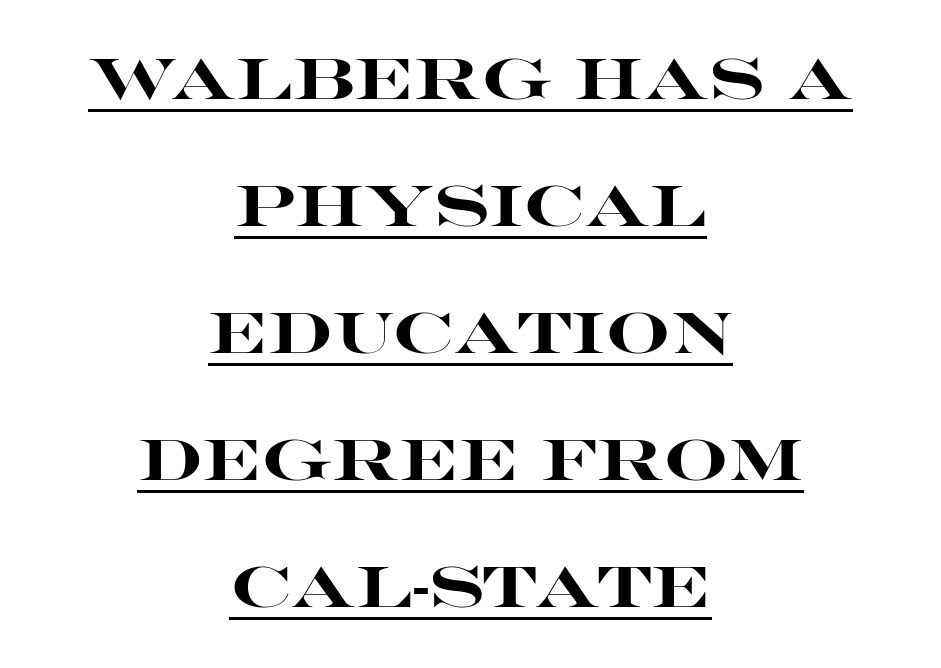
The image shows 57 px heavy, wide type, upright; set centered, loose line spacing (2.23x), normal letter spacing, underlined; high stroke contrast and a large x-height.
